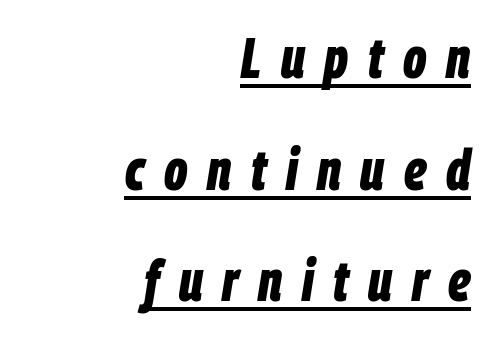
Note the varied advance widths — an 'i' is clearly narrower than an 'm'. This rendering widens character spacing well past its baseline value. Strokes here are thick enough to call this a true bold. Designer's note — italics engaged. Caption: lettering with a line underneath. The typesetter chose a ragged-left arrangement here.
